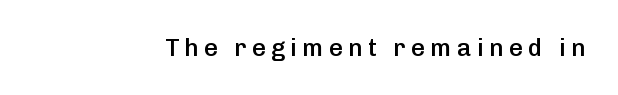
{"italic": "no", "bold": "semi", "underline": "no", "letter_spacing": "wide", "letter_spacing_em": 0.23, "glyph_px": 24}
